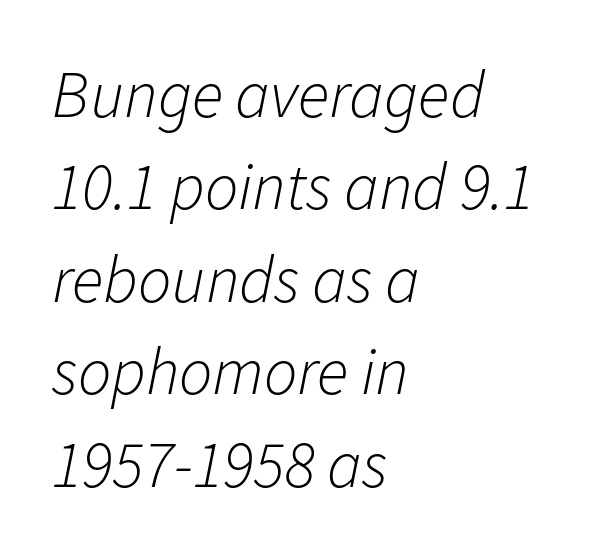
Alignment: flush left. The rendering uses natural spacing where letterforms have individual widths. In terms of letterspacing, this is plain default setting. The passage shown leans; its letterforms are oblique. Weight class: somewhere from thin through regular.
